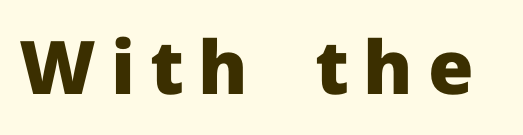
The image shows 74 px heavy sans-serif type, upright; set unusually wide letter spacing (+0.2 em), not underlined; low stroke contrast and a medium x-height.
